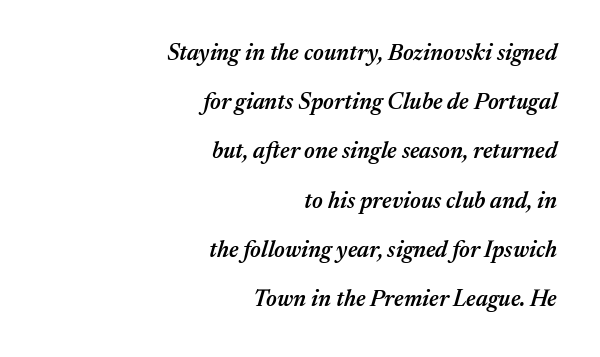
Q: Is the text bold? A: Semi-bold.
Q: Is the text italic (slanted)? A: Yes, it leans right by about 17 degrees.
Q: Is the text underlined? A: No.
Q: How is the paragraph aligned? A: Right-aligned.
Q: Is the spacing between letters normal or unusually wide? A: Normal.
Q: Is the spacing between lines tight, normal or loose? A: Loose.
